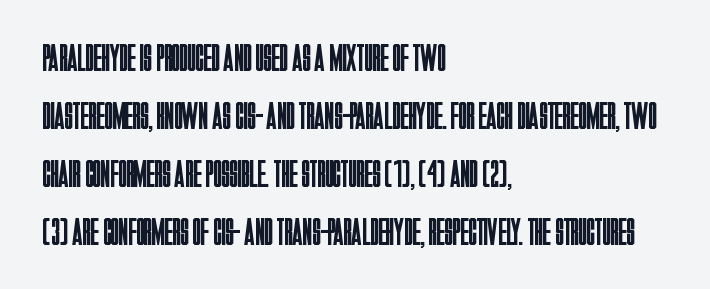
The image shows 38 px regular-weight, condensed sans-serif type, upright; set left-aligned, normal line spacing (1.53x), normal letter spacing, not underlined; low stroke contrast and a large x-height.
